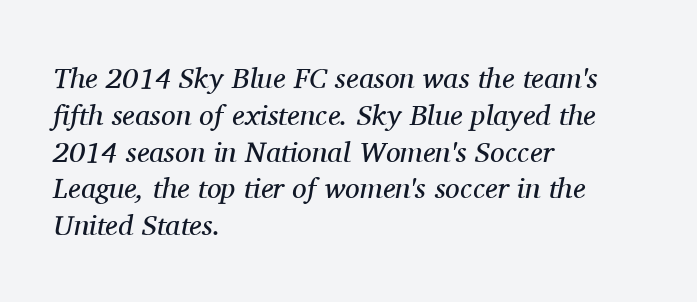
{"serif": "yes", "italic": "yes", "lean": "right", "slant_degrees": 11, "bold": "no", "weight": "regular", "width": "normal", "stroke_contrast": "medium", "x_height": "medium", "monospaced": "no", "underline": "no", "align": "left", "line_spacing": "normal", "line_spacing_ratio": 1.27, "letter_spacing": "normal", "letter_spacing_em": 0.0, "glyph_px": 29}
